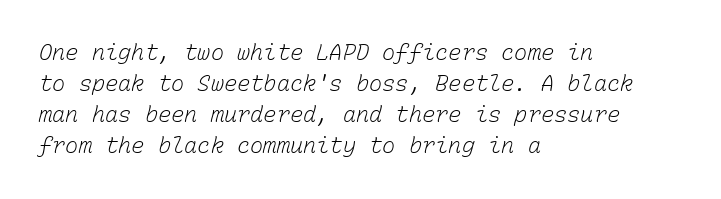
Q: Is the text bold? A: No.
Q: Is the text underlined? A: No.
Q: How is the paragraph aligned? A: Left-aligned.
Q: Is the spacing between letters normal or unusually wide? A: Normal.
Q: Is the spacing between lines tight, normal or loose? A: Normal.
